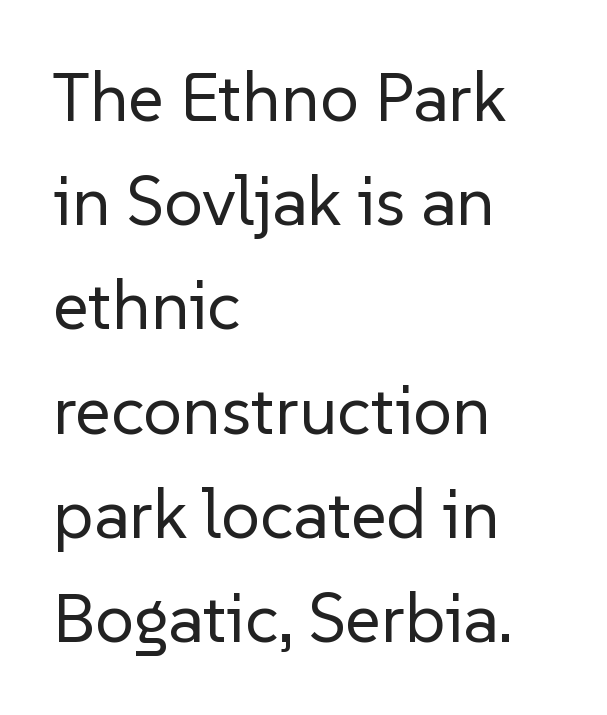
You can tell it's not italic because the verticals are truly vertical. The space between consecutive lines is moderate. The string is rendered with underlining switched off. Examine the stroke ends and you'll find no serifs. On a weight scale, this lands at 450 or below. Spacing verdict: proportional, widths tailored to each character.
